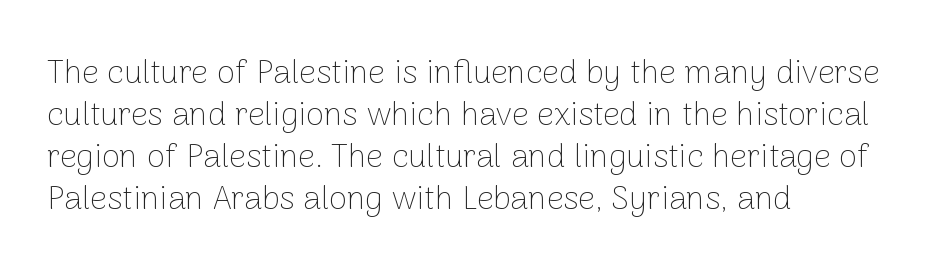
Default kerning and tracking; the words read as compact shapes. Rows of type keep a routine distance in the vertical direction. The letters advance in unequal steps, a hallmark of proportional type. Unbolded letterforms with no extra heft.
